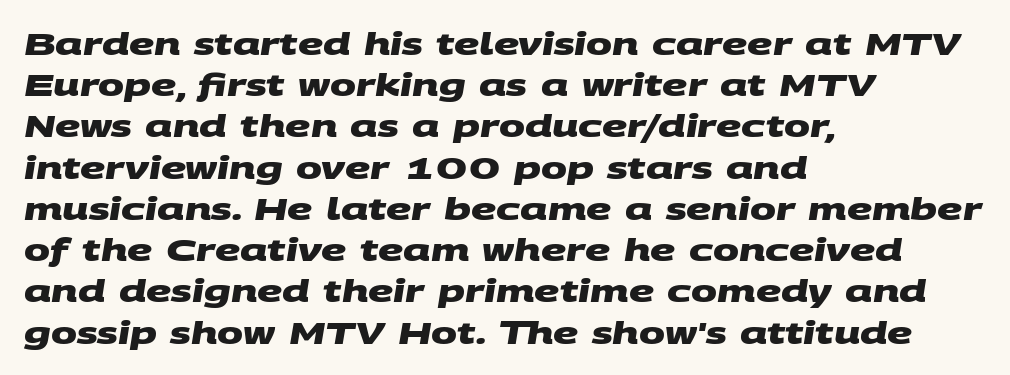
{"serif": "no", "bold": "yes", "weight": "heavy", "width": "wide", "stroke_contrast": "medium", "x_height": "large", "monospaced": "no", "underline": "no", "align": "left", "line_spacing": "normal", "line_spacing_ratio": 1.33, "letter_spacing": "normal", "letter_spacing_em": 0.0, "glyph_px": 31}
